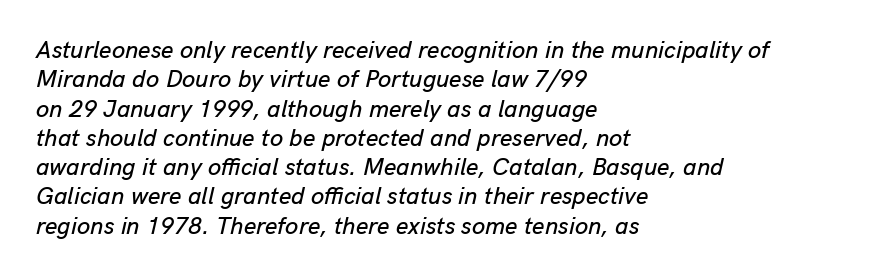
Q: Is the text italic (slanted)? A: Yes, it leans right by about 13 degrees.
Q: Is the text underlined? A: No.
Q: How is the paragraph aligned? A: Left-aligned.
Q: Is the spacing between letters normal or unusually wide? A: Normal.
